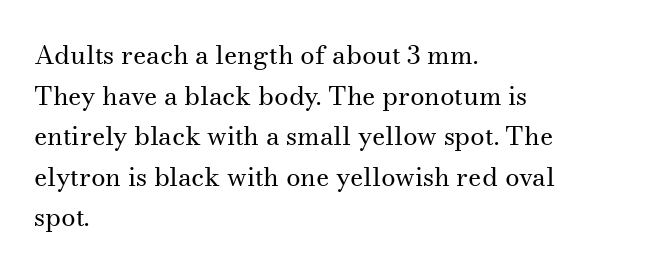
The zone under the glyphs is completely vacant. Letters have the restrained weight of plain body copy at most. Line beginnings align vertically; line endings do not. The gaps between neighbouring characters are ordinary and unremarkable.
